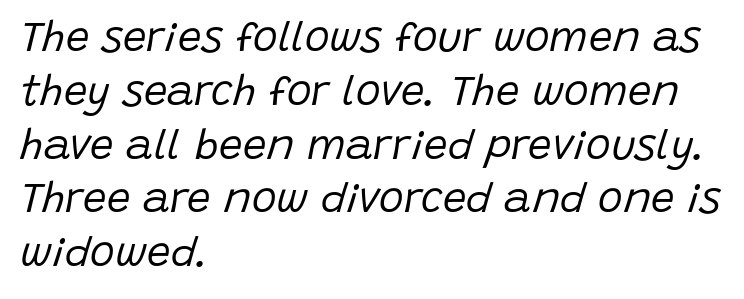
Q: Is the text bold? A: No.
Q: Is the text italic (slanted)? A: Yes, it leans right by about 15 degrees.
Q: Is the text underlined? A: No.
Q: How is the paragraph aligned? A: Left-aligned.
Q: Is the spacing between letters normal or unusually wide? A: Normal.
Q: Is the spacing between lines tight, normal or loose? A: Normal.
Q: Width (condensed, normal, or wide)? A: Normal.
Q: Stroke contrast? A: Low.
Q: x-height? A: Large.
Q: Monospaced? A: No.
